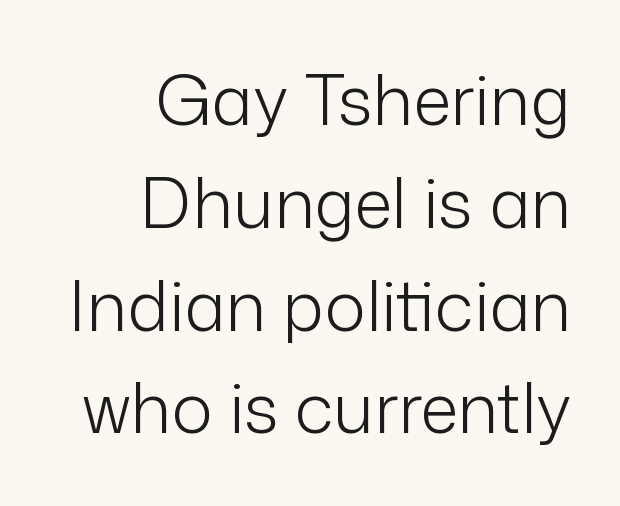
The passage shown is typed in a proportional face where columns would drift. The space between consecutive lines is moderate. Letters rest on an invisible, unmarked baseline. Leftover space on each line is placed entirely before the opening word. Serifs: no, the terminals of the letterforms are clean. Nope, not italic — everything's standing straight.
